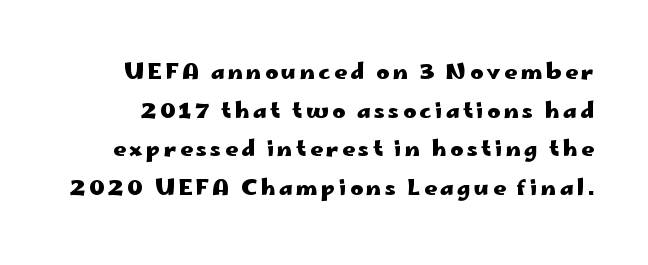
Q: Is the text bold? A: Yes.
Q: Is the text italic (slanted)? A: No, it is upright.
Q: Is the text underlined? A: No.
